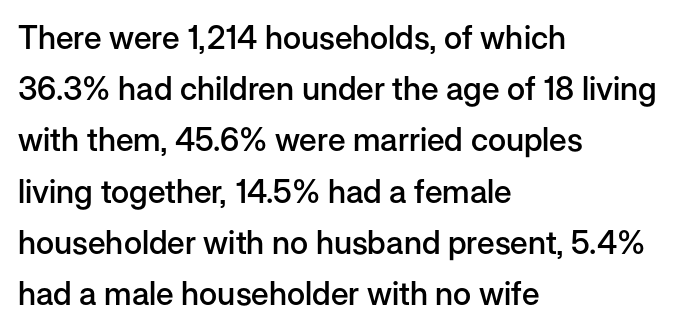
Q: Is the text bold? A: Semi-bold.
Q: Is the text italic (slanted)? A: No, it is upright.
Q: Is the typeface a serif or a sans-serif typeface? A: Sans-serif.
Q: Is the text underlined? A: No.
Q: How is the paragraph aligned? A: Left-aligned.
Q: Is the spacing between letters normal or unusually wide? A: Normal.
Q: Is the spacing between lines tight, normal or loose? A: Normal.
Q: Width (condensed, normal, or wide)? A: Normal.
Q: Stroke contrast? A: Low.
Q: x-height? A: Medium.
Q: Monospaced? A: No.
